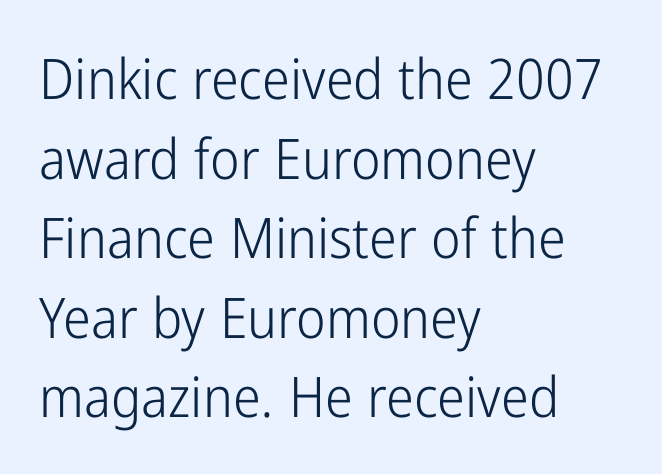
Words appear dense and cohesive because spacing is normal. Notice how descenders clear the ascenders below comfortably — that's standard leading. Short and long lines alike share a common starting point at left. The specimen reads as upright at a glance.
